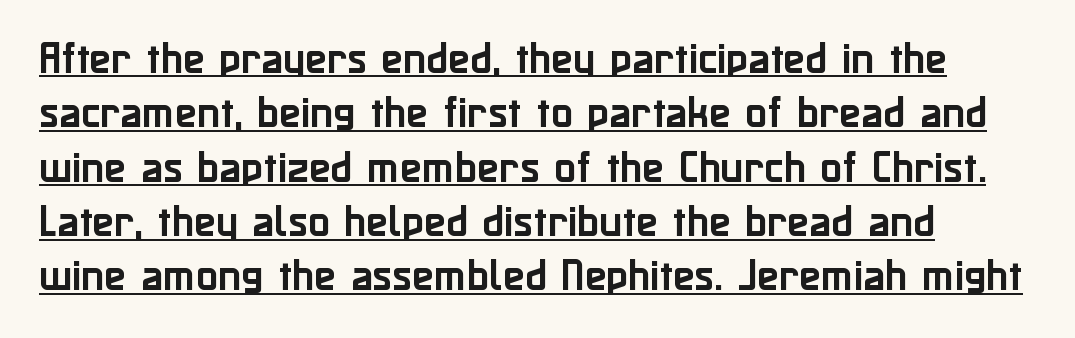
{"serif": "no", "italic": "no", "width": "normal", "stroke_contrast": "low", "x_height": "medium", "monospaced": "no", "underline": "yes", "align": "left", "line_spacing": "normal", "line_spacing_ratio": 1.51, "letter_spacing": "normal", "letter_spacing_em": 0.0, "glyph_px": 36}
